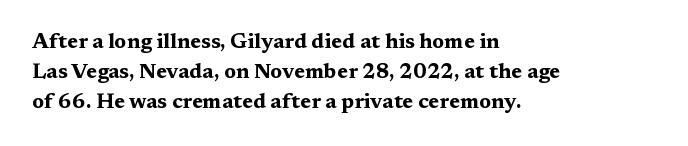
The image shows 21 px bold type, upright; set left-aligned, normal line spacing (1.42x), normal letter spacing, not underlined.
